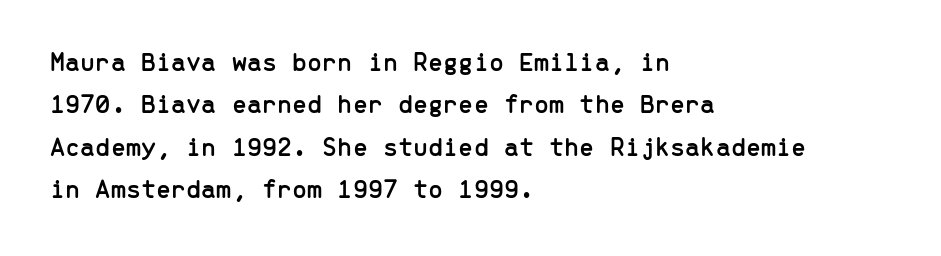
The image shows 27 px text type, upright; set left-aligned, normal line spacing (1.57x), normal letter spacing, not underlined.
